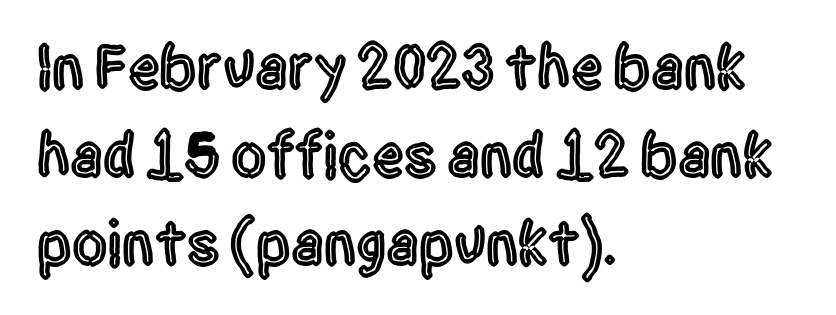
{"serif": "no", "italic": "no", "width": "condensed", "x_height": "large", "monospaced": "no", "underline": "no", "align": "left", "line_spacing": "normal", "line_spacing_ratio": 1.4, "letter_spacing": "normal", "letter_spacing_em": 0.0, "glyph_px": 63}
